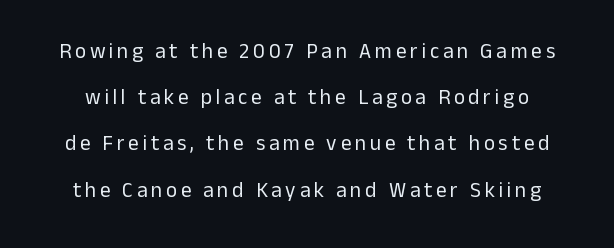
{"italic": "no", "bold": "no", "underline": "no", "line_spacing": "loose", "line_spacing_ratio": 2.2, "glyph_px": 21}
